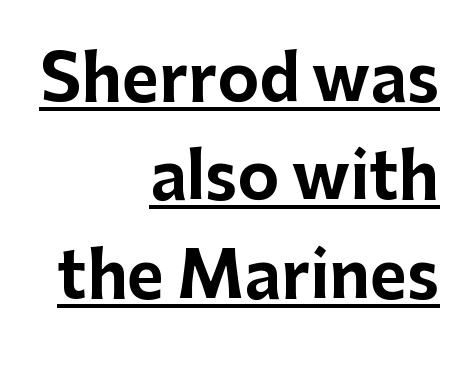
{"serif": "no", "italic": "no", "bold": "yes", "weight": "bold", "width": "normal", "stroke_contrast": "low", "x_height": "medium", "monospaced": "no", "underline": "yes", "align": "right", "line_spacing": "normal", "line_spacing_ratio": 1.56, "letter_spacing": "normal", "letter_spacing_em": 0.0, "glyph_px": 63}
